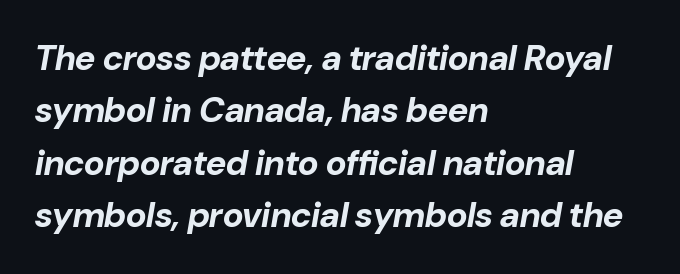
Q: Is the text bold? A: Yes.
Q: Is the text italic (slanted)? A: Yes, it leans right by about 10 degrees.
Q: Is the text underlined? A: No.
Q: How is the paragraph aligned? A: Left-aligned.
Q: Is the spacing between letters normal or unusually wide? A: Normal.
Q: Is the spacing between lines tight, normal or loose? A: Normal.
Q: Width (condensed, normal, or wide)? A: Normal.
Q: Stroke contrast? A: Low.
Q: x-height? A: Medium.
Q: Monospaced? A: No.
